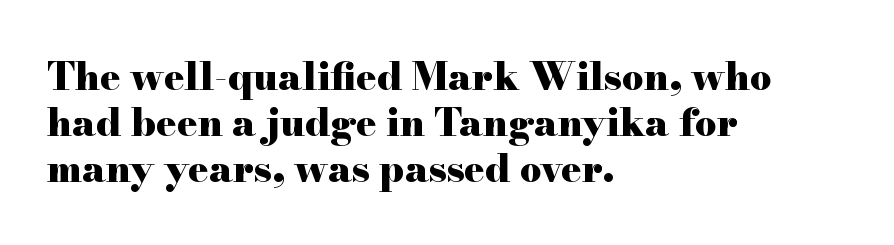
Line beginnings align vertically; line endings do not. Observe the serifs anchoring each vertical stroke in this sample. The space beneath each line is pristine and unruled. Character widths vary here, with narrow letters taking less room than wide ones.
